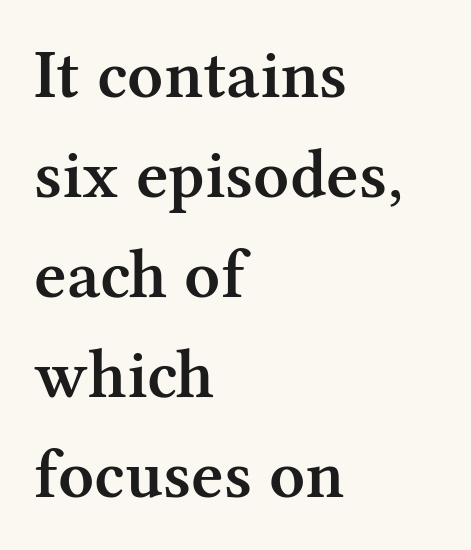
Q: Is the text bold? A: Semi-bold.
Q: Is the text italic (slanted)? A: No, it is upright.
Q: Is the typeface a serif or a sans-serif typeface? A: Serif.
Q: Is the text underlined? A: No.
Q: How is the paragraph aligned? A: Left-aligned.
Q: Is the spacing between letters normal or unusually wide? A: Normal.
Q: Is the spacing between lines tight, normal or loose? A: Normal.
Q: Width (condensed, normal, or wide)? A: Normal.
Q: Stroke contrast? A: Medium.
Q: x-height? A: Medium.
Q: Monospaced? A: No.
